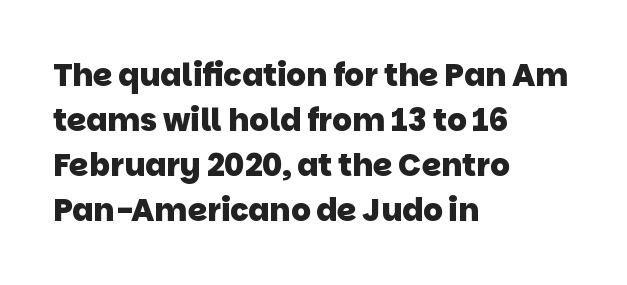
The image shows 31 px heavy sans-serif type; set left-aligned, normal line spacing (1.45x), normal letter spacing, not underlined; low stroke contrast and a large x-height.
